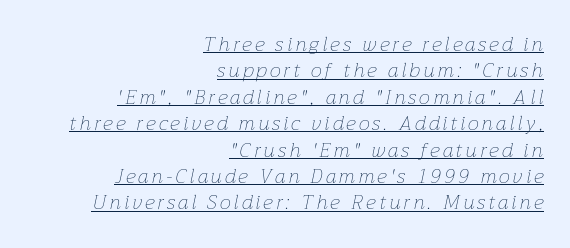
{"italic": "yes", "lean": "right", "slant_degrees": 12, "bold": "no", "underline": "yes", "align": "right", "line_spacing": "normal", "line_spacing_ratio": 1.32, "glyph_px": 20}
